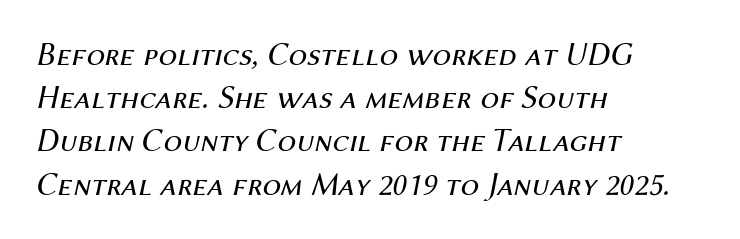
The image shows 33 px regular-weight type, italic (leaning right); set left-aligned, normal line spacing (1.31x), normal letter spacing, not underlined; medium stroke contrast and a medium x-height.
